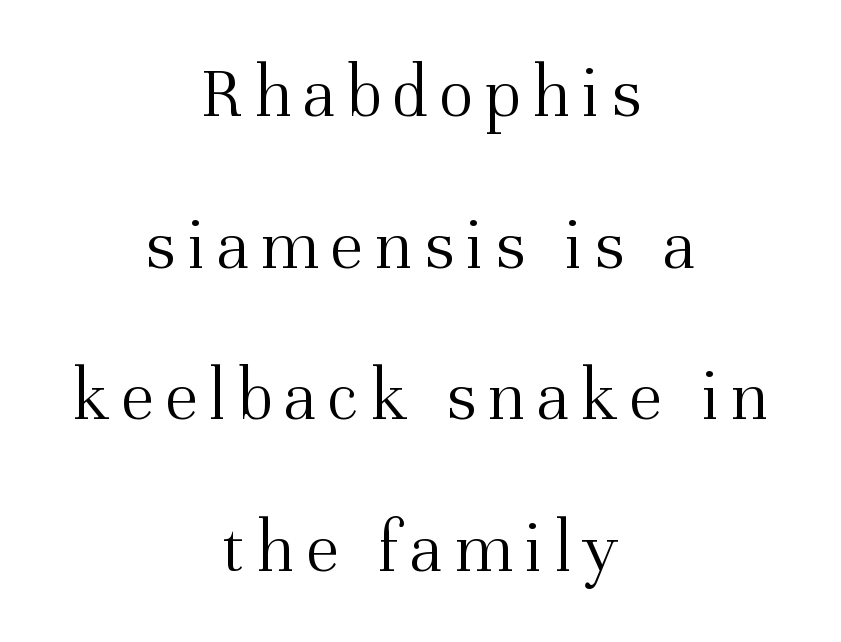
{"serif": "yes", "italic": "no", "bold": "no", "weight": "light", "width": "normal", "stroke_contrast": "medium", "x_height": "medium", "monospaced": "no", "underline": "no", "align": "center", "line_spacing": "loose", "line_spacing_ratio": 2.05, "glyph_px": 74}
